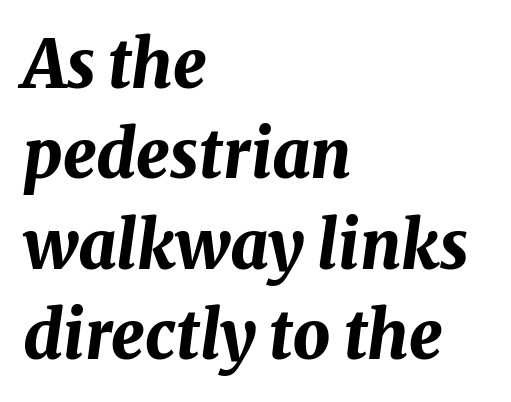
The image shows 66 px bold type, italic (leaning right); set left-aligned, normal line spacing (1.37x), normal letter spacing, not underlined; medium stroke contrast and a medium x-height.
